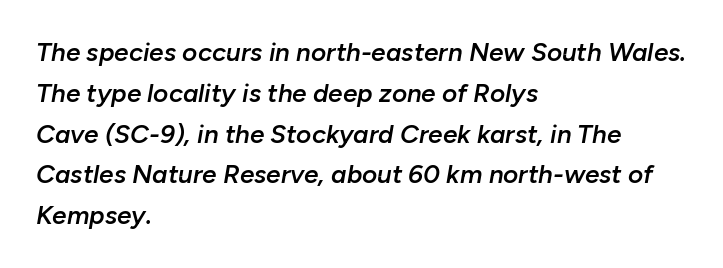
{"italic": "yes", "lean": "right", "slant_degrees": 10, "bold": "semi", "underline": "no", "align": "left", "line_spacing": "normal", "line_spacing_ratio": 1.57, "letter_spacing": "normal", "letter_spacing_em": 0.0, "glyph_px": 26}
